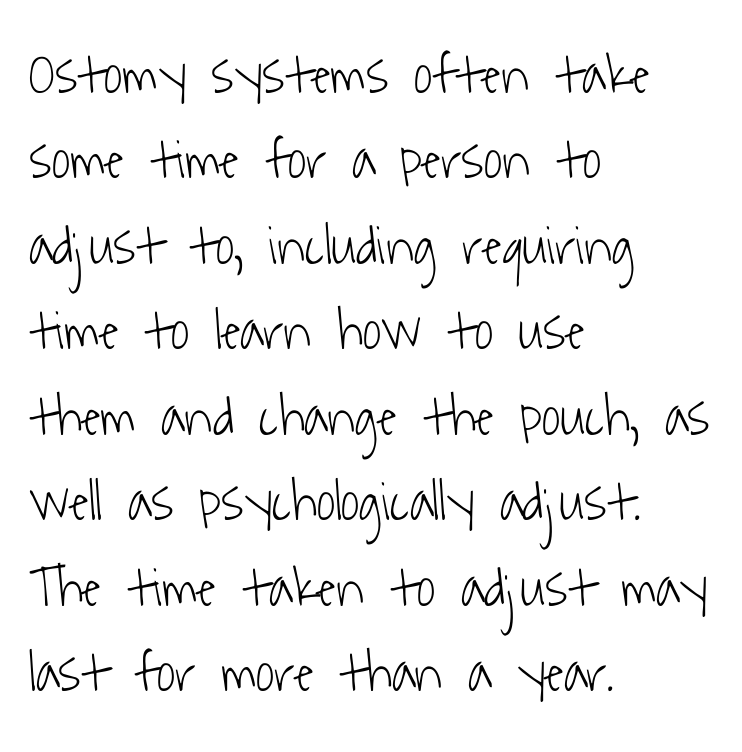
{"serif": "no", "bold": "no", "weight": "light", "width": "condensed", "stroke_contrast": "low", "x_height": "medium", "monospaced": "no", "underline": "no", "align": "left", "line_spacing": "normal", "line_spacing_ratio": 1.5, "letter_spacing": "normal", "letter_spacing_em": 0.0, "glyph_px": 57}
